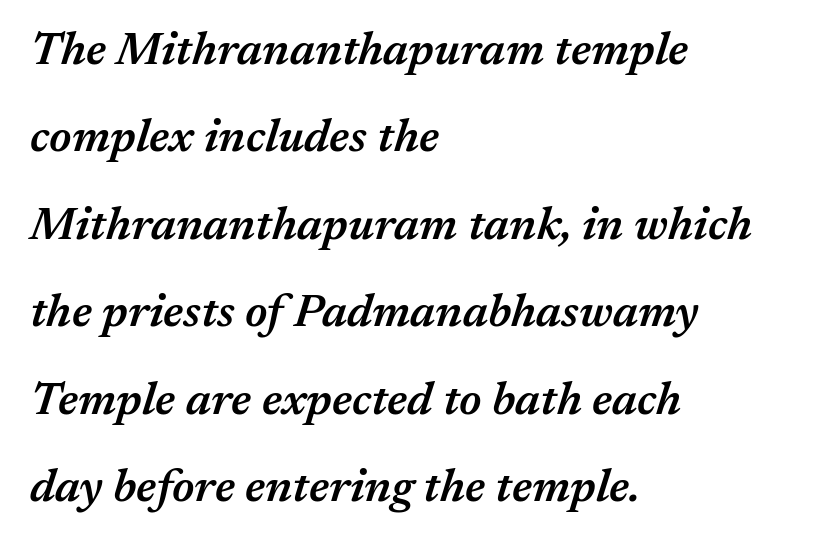
Short note: letters normally spaced. Whoever set this chose breathing room over compactness in the vertical rhythm. Look at the stroke-to-counter ratio: somewhat heavy, a semibold. Slanted lettering throughout. The compositor pushed each line to the left boundary. The passage shown is not underscored anywhere.
